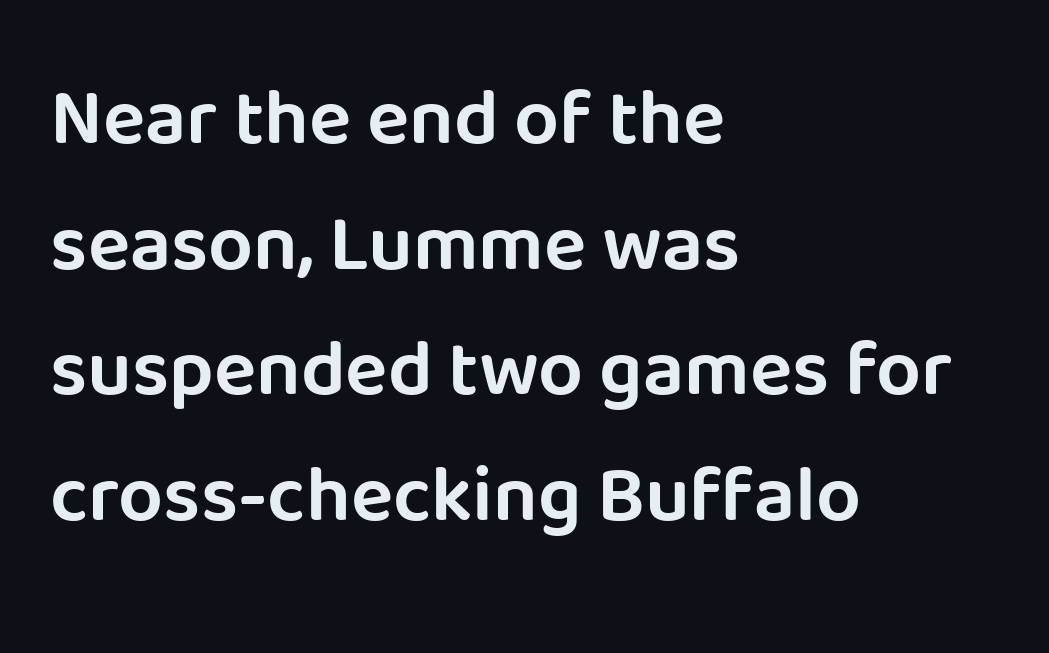
{"serif": "no", "italic": "no", "width": "normal", "stroke_contrast": "low", "x_height": "large", "monospaced": "no", "underline": "no", "align": "left", "line_spacing": "normal", "line_spacing_ratio": 1.59, "letter_spacing": "normal", "letter_spacing_em": 0.0, "glyph_px": 79}
